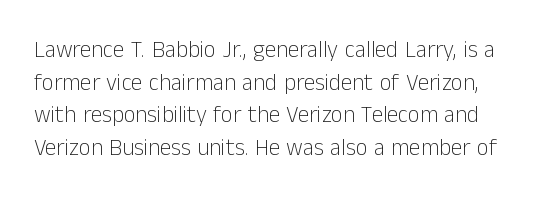
Q: Is the text bold? A: No.
Q: Is the text italic (slanted)? A: No, it is upright.
Q: Is the text underlined? A: No.
Q: Is the spacing between letters normal or unusually wide? A: Normal.
Q: Is the spacing between lines tight, normal or loose? A: Normal.
